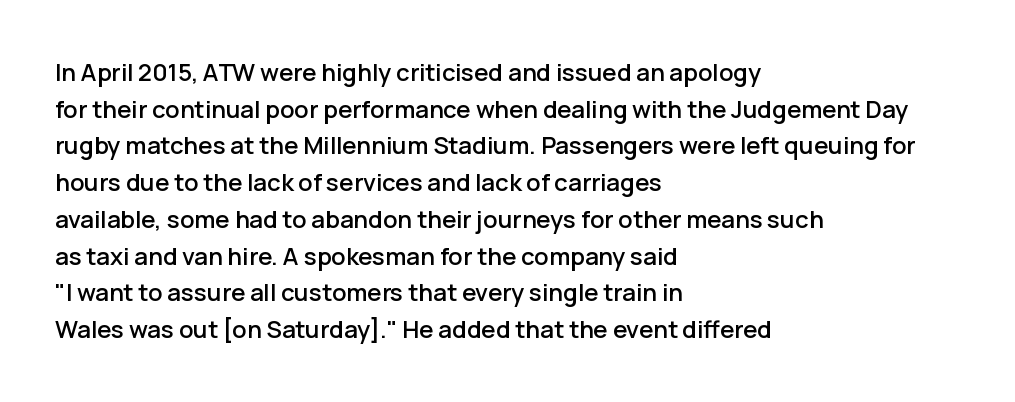
{"italic": "no", "underline": "no", "align": "left", "line_spacing": "normal", "line_spacing_ratio": 1.53, "letter_spacing": "normal", "letter_spacing_em": 0.0, "glyph_px": 24}
